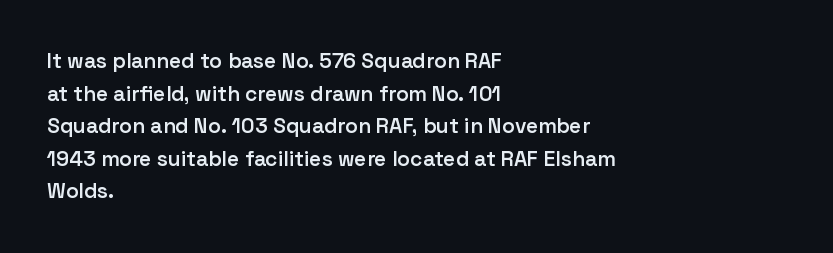
{"italic": "no", "bold": "semi", "underline": "no", "align": "left", "line_spacing": "normal", "line_spacing_ratio": 1.55, "letter_spacing": "normal", "letter_spacing_em": 0.0, "glyph_px": 21}
